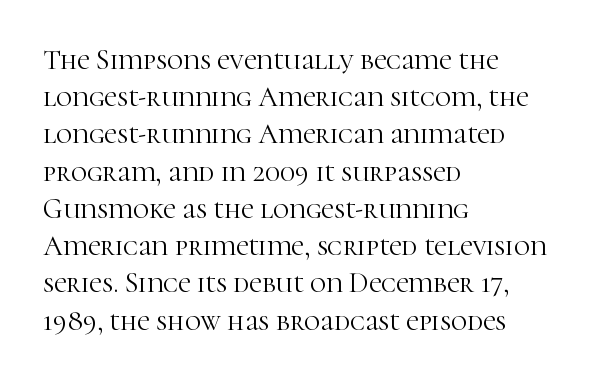
The passage shown is not bold in any degree. Do the characters align in a grid? No, the font is proportional. Short and long lines alike share a common starting point at left. Rendered with straight, roman letterforms. Letters rest on an invisible, unmarked baseline. The passage shown is typeset with a serif family.
